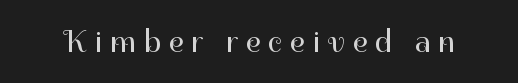
Q: Is the text bold? A: No.
Q: Is the text italic (slanted)? A: No, it is upright.
Q: Is the typeface a serif or a sans-serif typeface? A: Sans-serif.
Q: Is the text underlined? A: No.
Q: Is the spacing between letters normal or unusually wide? A: Unusually wide.
Q: Width (condensed, normal, or wide)? A: Normal.
Q: Stroke contrast? A: High.
Q: x-height? A: Medium.
Q: Monospaced? A: No.
